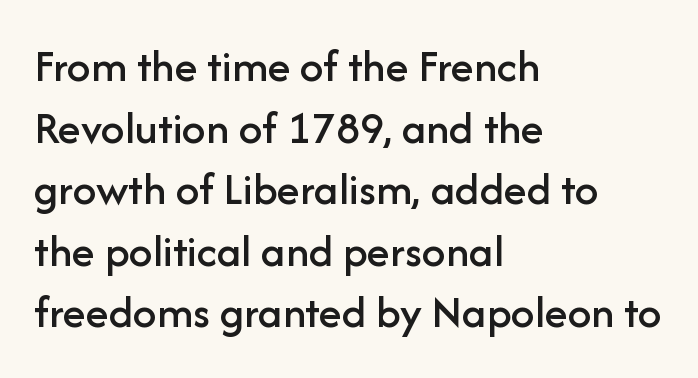
What stands out about the letter spacing? Nothing — it is the standard amount. A typesetter would mark this as roman, not italic. Each line starts at the same left margin while the right side varies. The rendering shows plain stroke endings on the letterforms — a sans-serif design. Here the designer chose a conventional face with non-uniform glyph widths. The zone under the glyphs is completely vacant.
